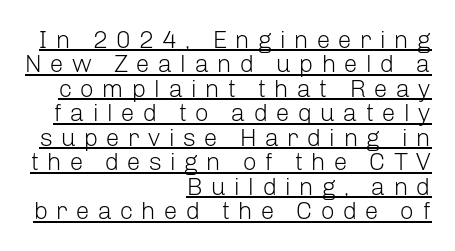
The letterforms sit at book weight or below. Words appear elongated and porous because spacing is wide. The block of text is dense from top to bottom, with scant space between rows. Students, observe the line beneath the letters — that is underlining. Characters remain perfectly vertical along every line. Alignment: flush right.
